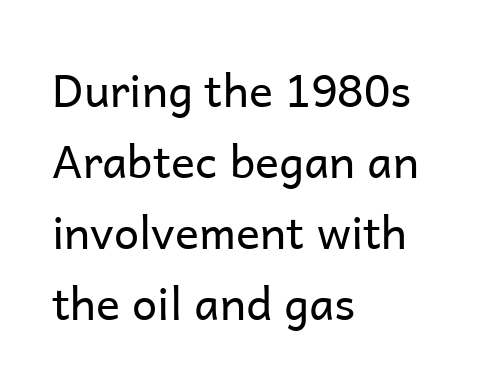
The image shows 45 px regular-weight sans-serif type, upright; set left-aligned, normal line spacing (1.58x), normal letter spacing, not underlined; low stroke contrast and a medium x-height.
